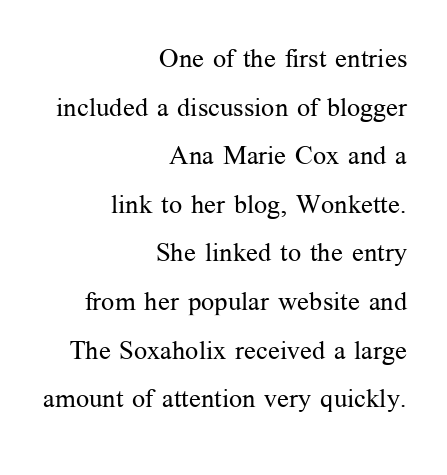
Q: Is the text bold? A: No.
Q: Is the text italic (slanted)? A: No, it is upright.
Q: Is the text underlined? A: No.
Q: How is the paragraph aligned? A: Right-aligned.
Q: Is the spacing between letters normal or unusually wide? A: Normal.
